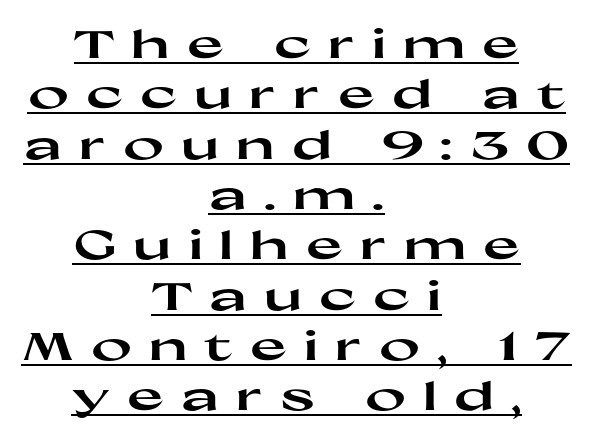
Q: Is the text bold? A: Yes.
Q: Is the text italic (slanted)? A: No, it is upright.
Q: Is the typeface a serif or a sans-serif typeface? A: Sans-serif.
Q: Is the text underlined? A: Yes.
Q: How is the paragraph aligned? A: Centered.
Q: Is the spacing between letters normal or unusually wide? A: Unusually wide.
Q: Is the spacing between lines tight, normal or loose? A: Normal.
Q: Width (condensed, normal, or wide)? A: Wide.
Q: Stroke contrast? A: High.
Q: x-height? A: Medium.
Q: Monospaced? A: No.
